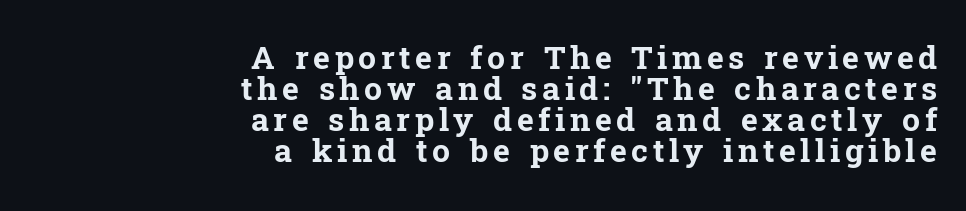
{"serif": "yes", "italic": "no", "bold": "yes", "weight": "bold", "width": "normal", "stroke_contrast": "low", "x_height": "medium", "monospaced": "no", "underline": "no", "align": "right", "line_spacing": "tight", "line_spacing_ratio": 0.97, "glyph_px": 32}
